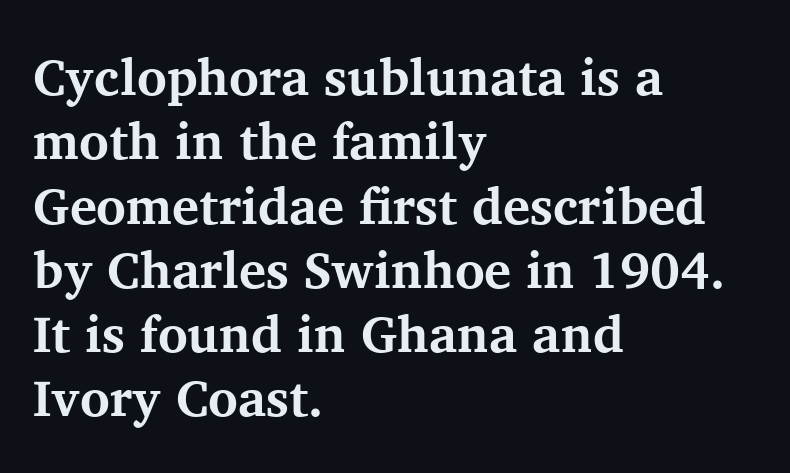
The image shows 51 px bold serif type, upright; set left-aligned, normal line spacing (1.26x), normal letter spacing, not underlined; medium stroke contrast and a medium x-height.
